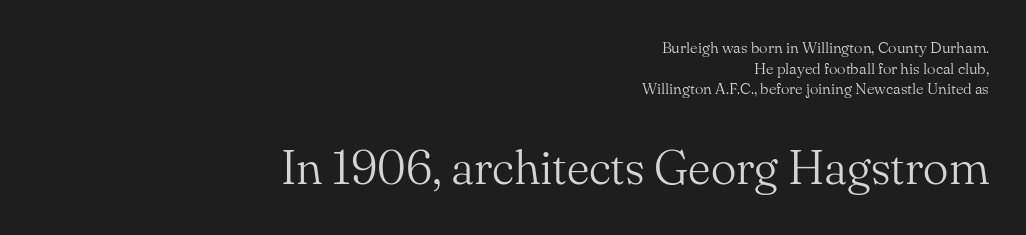
Q: Is the text bold? A: No.
Q: Is the text italic (slanted)? A: No, it is upright.
Q: Is the typeface a serif or a sans-serif typeface? A: Serif.
Q: Is the text underlined? A: No.
Q: How is the paragraph aligned? A: Right-aligned.
Q: Is the spacing between letters normal or unusually wide? A: Normal.
Q: Is the spacing between lines tight, normal or loose? A: Normal.
Q: Which block of text is set in a larger size, the first (top) or the second (bottom)? A: The second (bottom) one.
Q: Width (condensed, normal, or wide)? A: Normal.
Q: Stroke contrast? A: Medium.
Q: x-height? A: Small.
Q: Monospaced? A: No.
